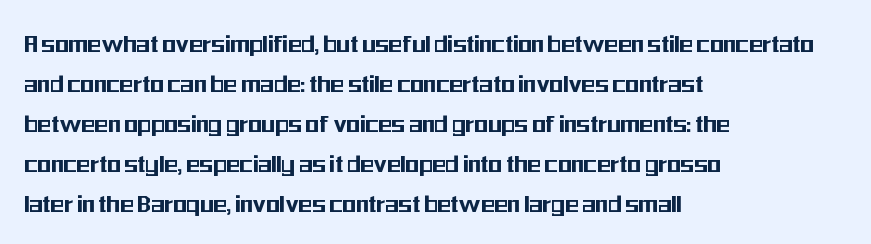
The face used here is proportionally spaced, like ordinary book or web type. Observe the absence of serifs on each vertical stroke in this sample. The type sits square on the baseline with zero lean. The string is rendered with underlining switched off. This sample uses plain, unmodified letter spacing.
